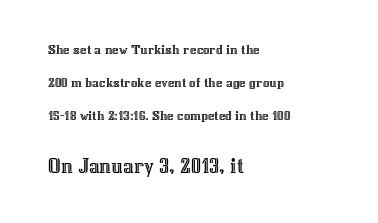
Type without underlining. Layout note: lines flush left. These lines were composed using upright roman letters. Airy leading.
